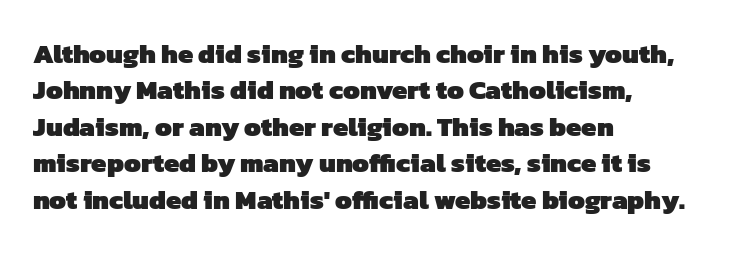
The image shows 27 px bold type; set left-aligned, normal line spacing (1.35x), normal letter spacing, not underlined.
